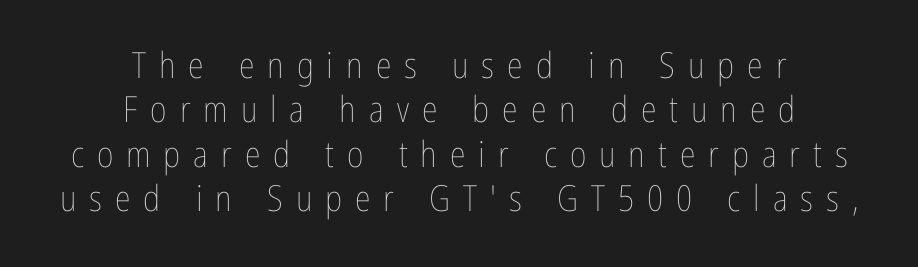
The image shows 36 px thin, condensed type, upright; set centered, line spacing 1.23x, unusually wide letter spacing (+0.36 em), not underlined; low stroke contrast and a medium x-height.
